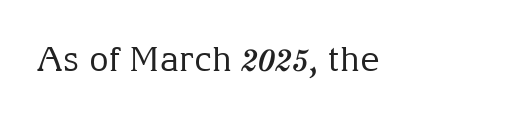
Think of a printed novel: that variable character pitch is what you see here. Classification — serif. Italic: no, the glyphs are upright roman. The weight tops out at a normal text grade. The strip under each line holds only bare page.
